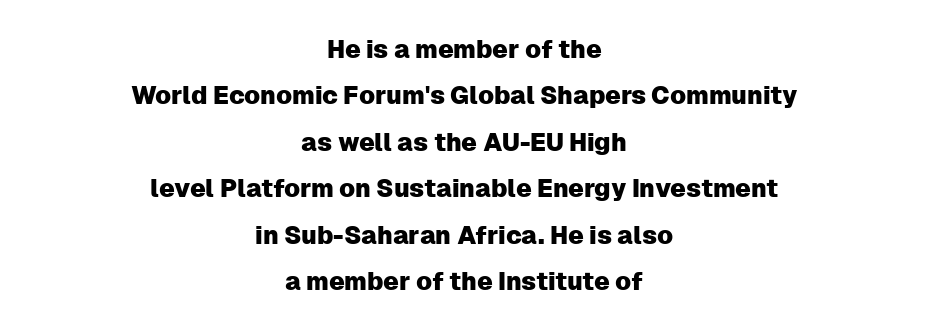
The image shows 25 px text type, upright; set centered, line spacing 1.86x, normal letter spacing, not underlined.
